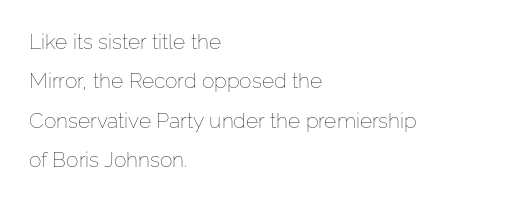
Q: Is the text bold? A: No.
Q: Is the text italic (slanted)? A: No, it is upright.
Q: Is the text underlined? A: No.
Q: How is the paragraph aligned? A: Left-aligned.
Q: Is the spacing between letters normal or unusually wide? A: Normal.
